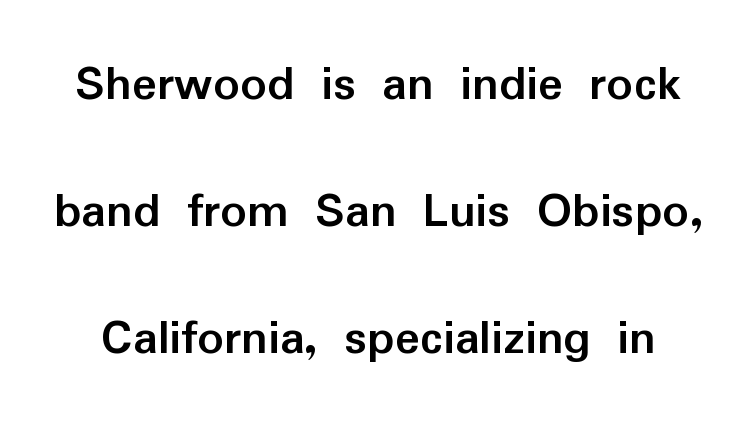
{"serif": "no", "italic": "no", "bold": "yes", "weight": "semibold", "width": "normal", "stroke_contrast": "low", "x_height": "medium", "monospaced": "no", "underline": "no", "line_spacing": "loose", "line_spacing_ratio": 2.44, "letter_spacing": "normal", "letter_spacing_em": 0.0, "glyph_px": 52}
